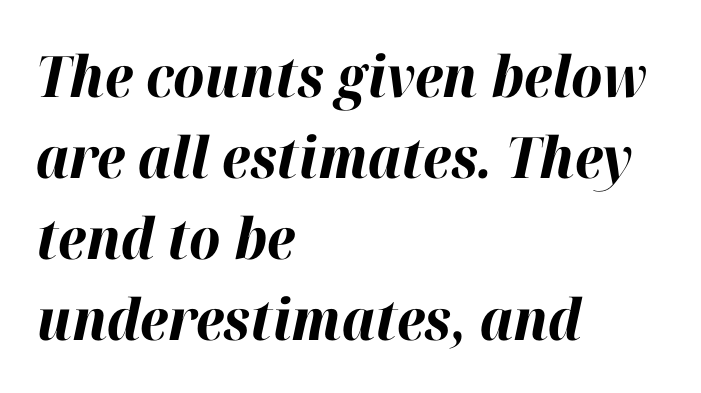
{"italic": "yes", "lean": "right", "slant_degrees": 12, "bold": "yes", "weight": "bold", "width": "normal", "stroke_contrast": "high", "x_height": "medium", "monospaced": "no", "underline": "no", "align": "left", "line_spacing": "normal", "line_spacing_ratio": 1.42, "letter_spacing": "normal", "letter_spacing_em": 0.0, "glyph_px": 57}
